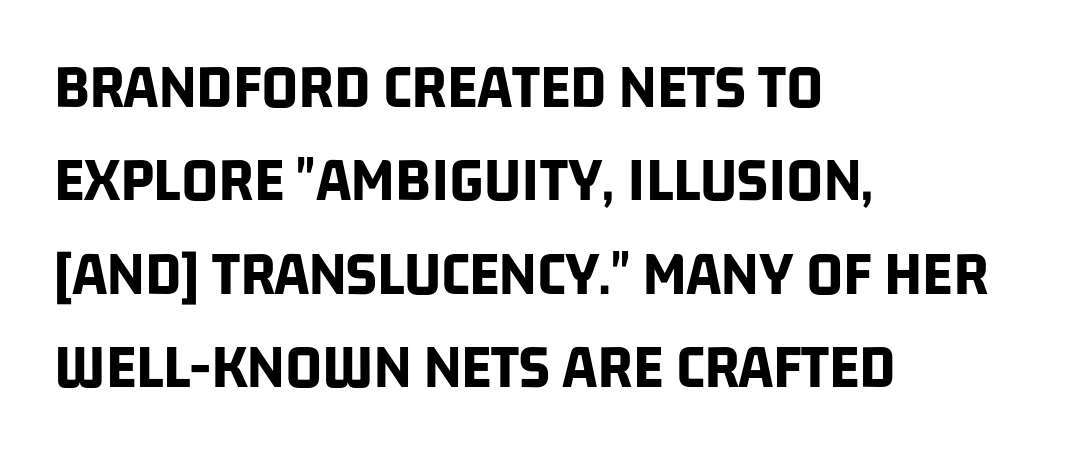
Summary of vertical rhythm: regular, with standard interline spacing. Heavy-handed strokes throughout: this text is bold. The face used here is a sans, in the tradition of grotesques and geometrics. Words appear dense and cohesive because spacing is normal. The passage shown is typed in a proportional face where columns would drift.
